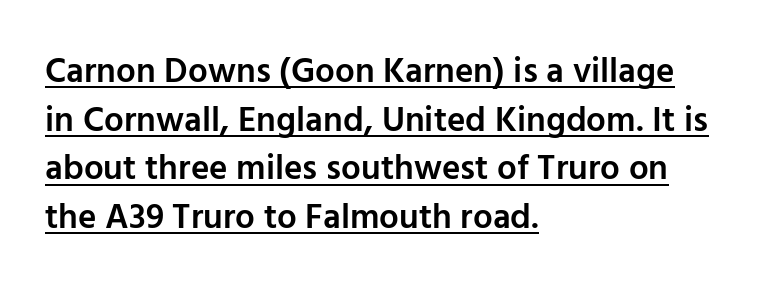
Is the letter spacing exaggerated? No — it looks like the ordinary default. Type style note: lacks serifs. Does the lettering tilt? It doesn't — this is upright. Underline: present. Quick note: interline space is typical.
